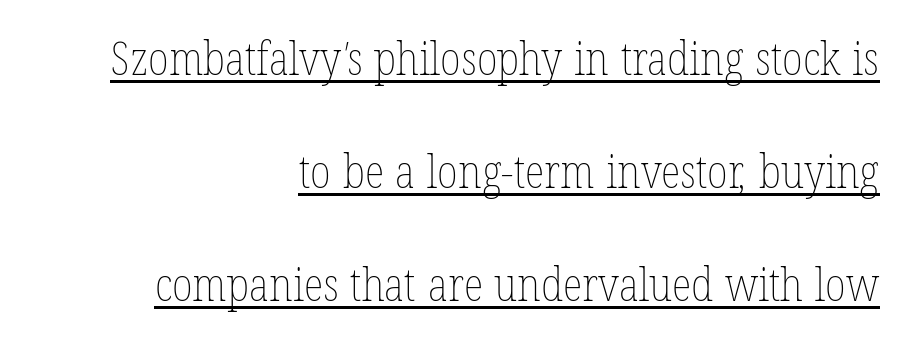
The image shows 46 px thin, condensed type; set right-aligned, loose line spacing (2.46x), normal letter spacing, underlined; low stroke contrast and a medium x-height.
